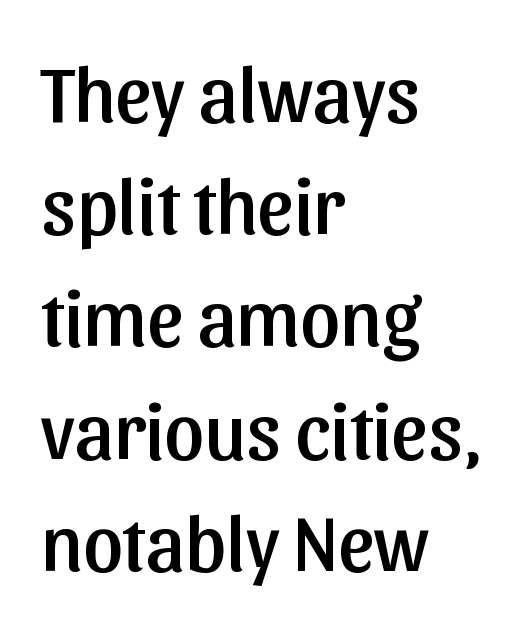
The image shows 79 px sans-serif type, upright; set left-aligned, normal line spacing (1.42x), normal letter spacing, not underlined; low stroke contrast and a medium x-height.
